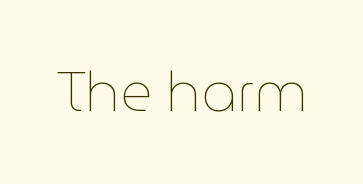
The space directly below the letters is spotless. This sample has the flowing, uneven cadence of proportional lettering. Weight: regular or lighter. A typesetter would call this zero additional tracking. Ascenders rise straight up at ninety degrees.
